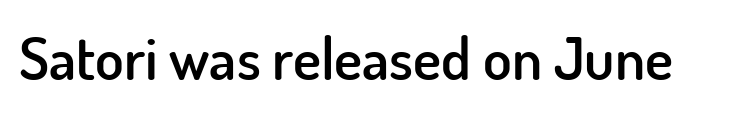
Spacing verdict: proportional, widths tailored to each character. Designer's note — italics off, roman on. This sample uses plain, unmodified letter spacing. Any mark beneath the type? The region is blank. Semibold letterforms, between regular and bold. Grotesque or geometric, the face here clearly has no serifs.
